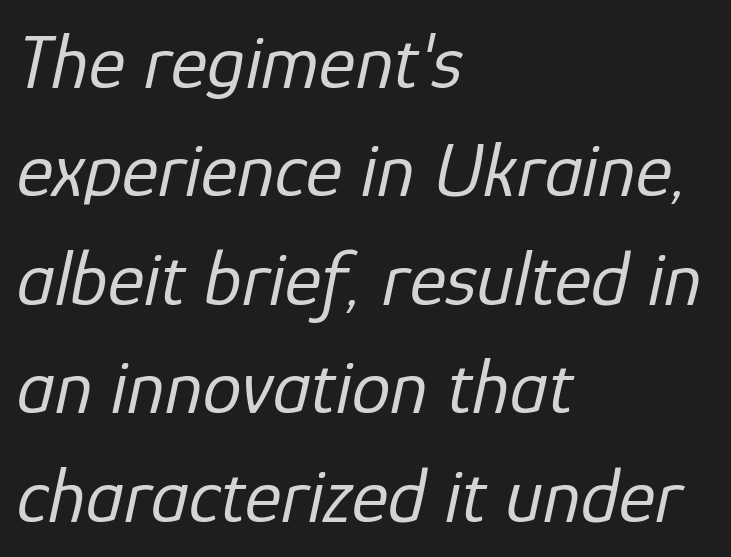
{"italic": "yes", "lean": "right", "slant_degrees": 12, "bold": "no", "weight": "regular", "width": "normal", "stroke_contrast": "low", "x_height": "medium", "monospaced": "no", "underline": "no", "align": "left", "line_spacing": "normal", "line_spacing_ratio": 1.39, "letter_spacing": "normal", "letter_spacing_em": 0.0, "glyph_px": 78}
